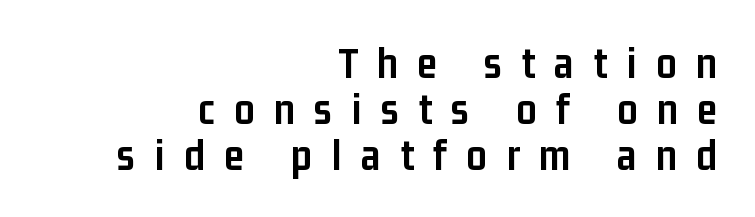
The characters display no serif detailing; their extremities are plain. Short note: letters widely spaced. The specimen reads as upright at a glance. Very little white space separates one row of letters from the next. The typesetter chose a ragged-left arrangement here. A typesetter would call this proportional, since set widths differ per character.
